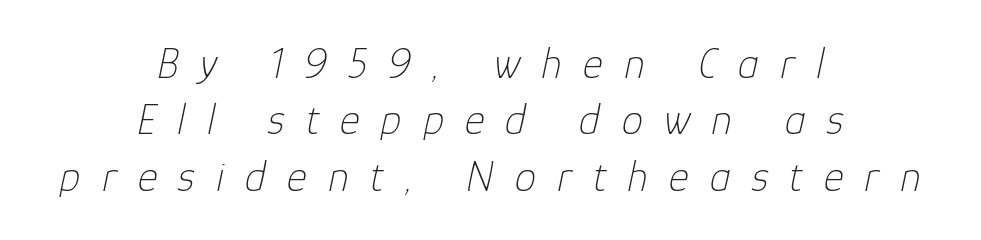
{"italic": "yes", "lean": "right", "slant_degrees": 12, "bold": "no", "weight": "thin", "width": "normal", "stroke_contrast": "low", "x_height": "medium", "monospaced": "no", "underline": "no", "align": "center", "line_spacing": "normal", "line_spacing_ratio": 1.31, "letter_spacing": "wide", "letter_spacing_em": 0.49, "glyph_px": 43}
